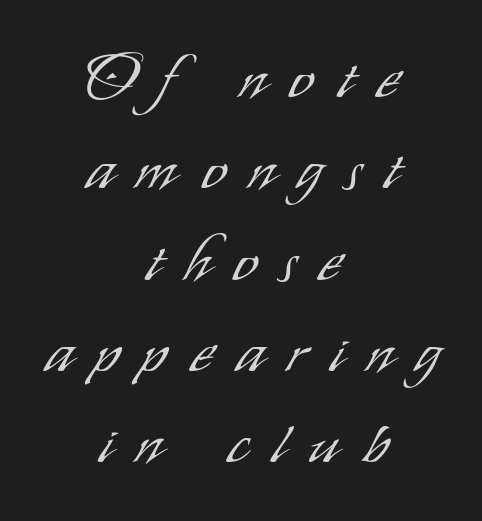
The image shows 63 px light, condensed sans-serif type; set centered, normal line spacing (1.45x), unusually wide letter spacing (+0.38 em), not underlined; low stroke contrast and a small x-height.
